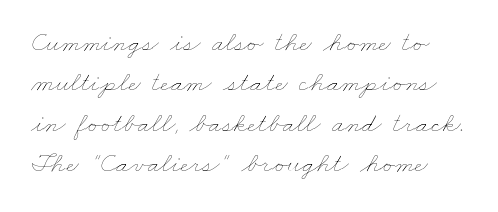
{"bold": "no", "weight": "thin", "width": "wide", "stroke_contrast": "low", "x_height": "small", "monospaced": "no", "underline": "no", "line_spacing": "normal", "line_spacing_ratio": 1.44, "letter_spacing": "normal", "letter_spacing_em": 0.0, "glyph_px": 28}
